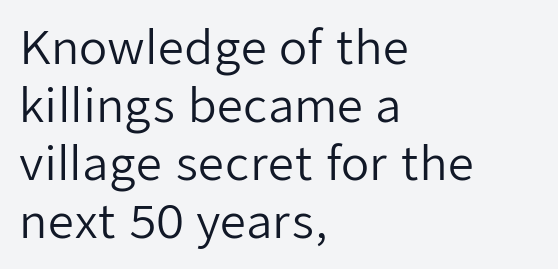
Q: Is the text bold? A: No.
Q: Is the text italic (slanted)? A: No, it is upright.
Q: Is the typeface a serif or a sans-serif typeface? A: Sans-serif.
Q: Is the text underlined? A: No.
Q: How is the paragraph aligned? A: Left-aligned.
Q: Is the spacing between letters normal or unusually wide? A: Normal.
Q: Is the spacing between lines tight, normal or loose? A: Normal.
Q: Width (condensed, normal, or wide)? A: Normal.
Q: Stroke contrast? A: Low.
Q: x-height? A: Medium.
Q: Monospaced? A: No.
